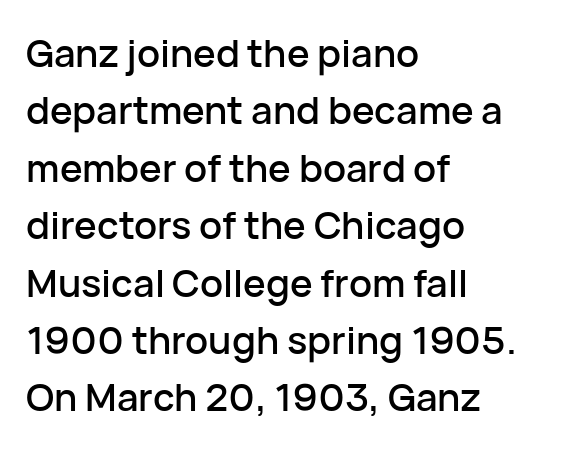
Q: Is the text italic (slanted)? A: No, it is upright.
Q: Is the typeface a serif or a sans-serif typeface? A: Sans-serif.
Q: Is the text underlined? A: No.
Q: How is the paragraph aligned? A: Left-aligned.
Q: Is the spacing between letters normal or unusually wide? A: Normal.
Q: Is the spacing between lines tight, normal or loose? A: Normal.
Q: Width (condensed, normal, or wide)? A: Normal.
Q: Stroke contrast? A: Low.
Q: x-height? A: Medium.
Q: Monospaced? A: No.
